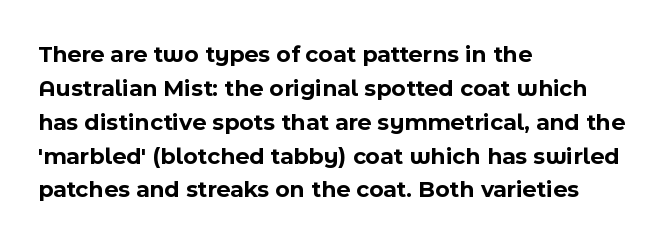
Check under the words: just untouched page. The lettering stays uniformly vertical, giving the passage a roman look. Does the weight exceed regular? Yes, all the way to bold. Leading: standard.
